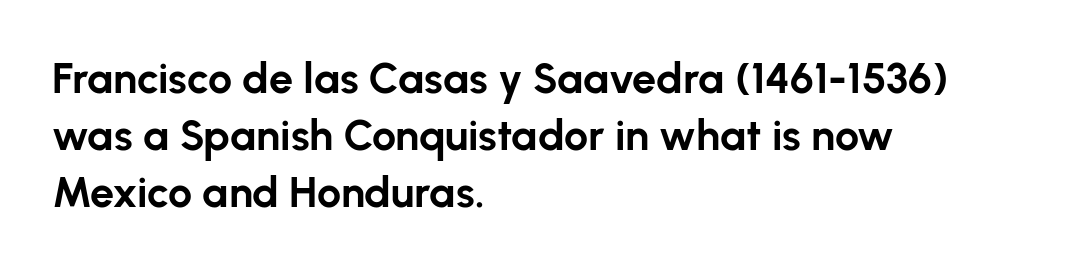
{"serif": "no", "italic": "no", "bold": "yes", "weight": "bold", "width": "normal", "stroke_contrast": "low", "x_height": "medium", "monospaced": "no", "underline": "no", "align": "left", "line_spacing": "normal", "line_spacing_ratio": 1.32, "letter_spacing": "normal", "letter_spacing_em": 0.0, "glyph_px": 43}
